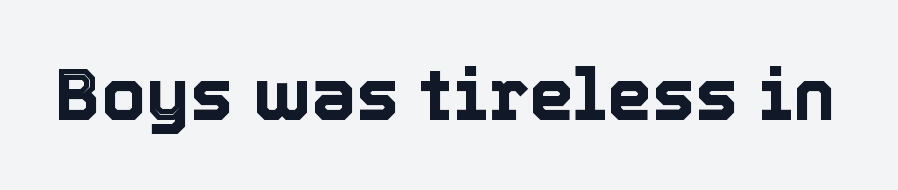
{"italic": "no", "width": "normal", "x_height": "medium", "monospaced": "no", "underline": "no", "letter_spacing": "normal", "letter_spacing_em": 0.0, "glyph_px": 72}
